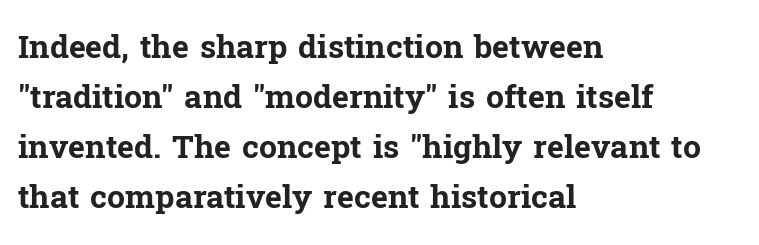
{"serif": "yes", "italic": "no", "bold": "yes", "weight": "bold", "width": "normal", "stroke_contrast": "low", "x_height": "medium", "monospaced": "no", "underline": "no", "align": "left", "line_spacing": "normal", "line_spacing_ratio": 1.56, "letter_spacing": "normal", "letter_spacing_em": 0.0, "glyph_px": 32}
